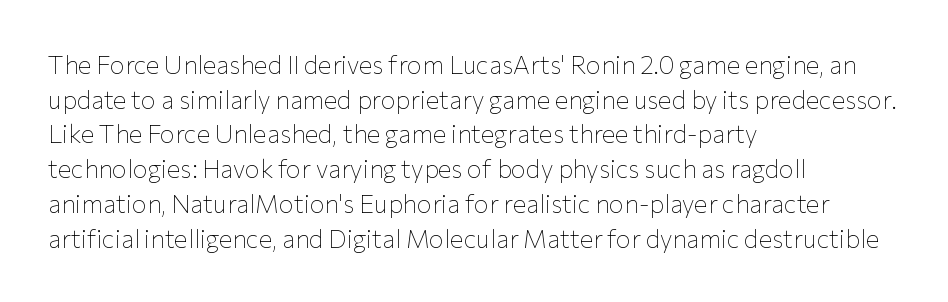
{"italic": "no", "bold": "no", "underline": "no", "align": "left", "line_spacing": "normal", "line_spacing_ratio": 1.39, "letter_spacing": "normal", "letter_spacing_em": 0.0, "glyph_px": 25}
